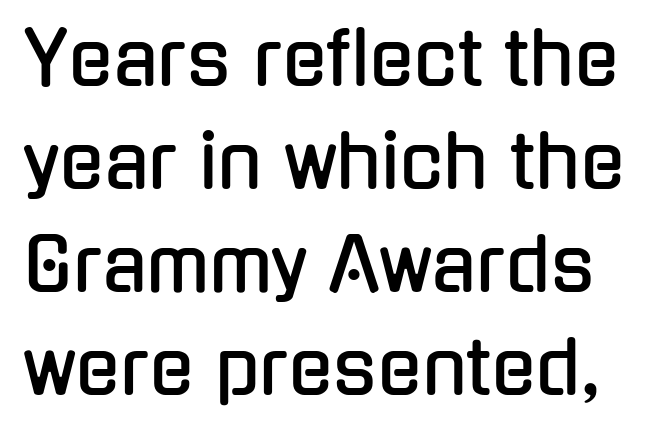
Q: Is the text italic (slanted)? A: No, it is upright.
Q: Is the typeface a serif or a sans-serif typeface? A: Sans-serif.
Q: Is the text underlined? A: No.
Q: Is the spacing between letters normal or unusually wide? A: Normal.
Q: Is the spacing between lines tight, normal or loose? A: Normal.
Q: Width (condensed, normal, or wide)? A: Condensed.
Q: Stroke contrast? A: Low.
Q: x-height? A: Medium.
Q: Monospaced? A: No.
